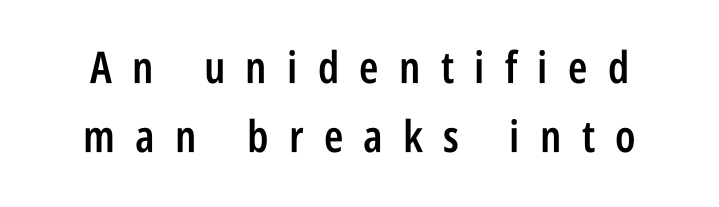
The line texture is sparse and dotted thanks to wide tracking. Posture: straight, roman, zero tilt. The space between consecutive lines is moderate. Moderately thickened strokes mark this as semibold type. Words float on clear page, feet unadorned.
